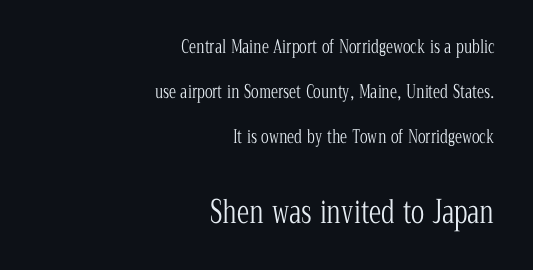
The image shows 31 px light, condensed serif type, upright; set right-aligned, loose line spacing (2.5x), normal letter spacing, not underlined; the second (bottom) block is 1.72x larger; low stroke contrast and a medium x-height.
